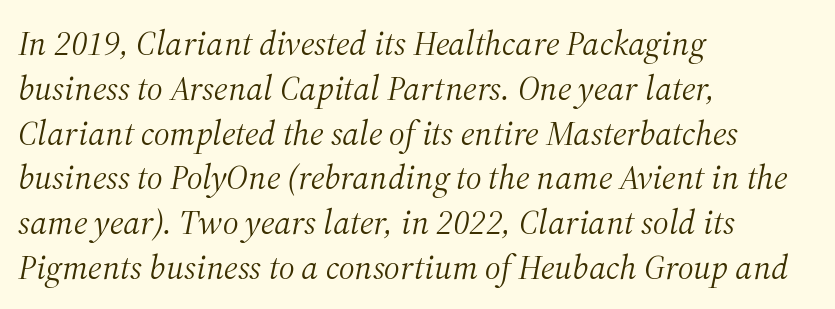
{"serif": "yes", "italic": "yes", "lean": "right", "slant_degrees": 12, "bold": "no", "weight": "light", "width": "normal", "stroke_contrast": "medium", "x_height": "medium", "monospaced": "no", "underline": "no", "align": "left", "line_spacing": "normal", "line_spacing_ratio": 1.28, "letter_spacing": "normal", "letter_spacing_em": 0.0, "glyph_px": 35}
